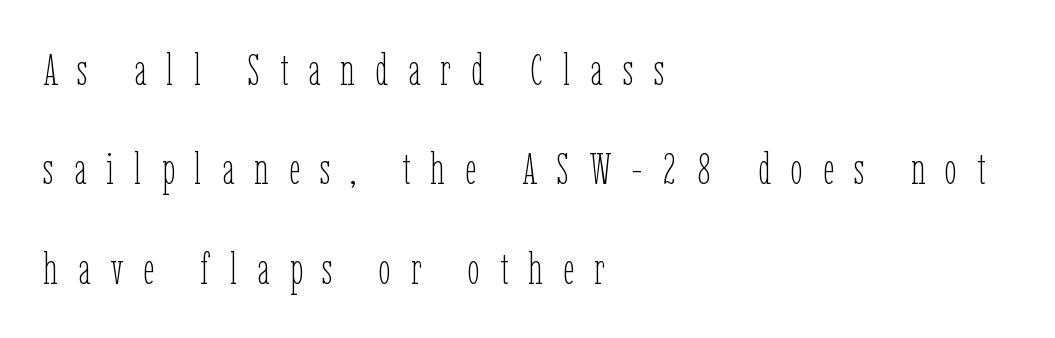
Vertical strokes here are truly vertical. A classic flush-left, rag-right setting is used for this passage. This rendering widens character spacing well past its baseline value. Check the space under the baseline: it is left empty.
